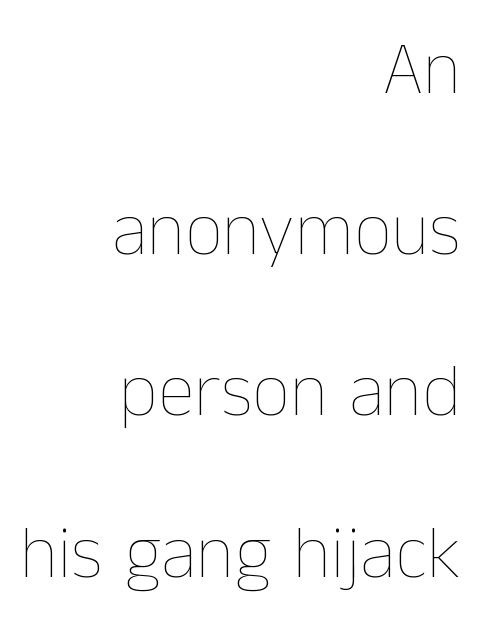
The image shows 75 px thin type, upright; set right-aligned, loose line spacing (2.15x), normal letter spacing, not underlined; low stroke contrast and a medium x-height.
